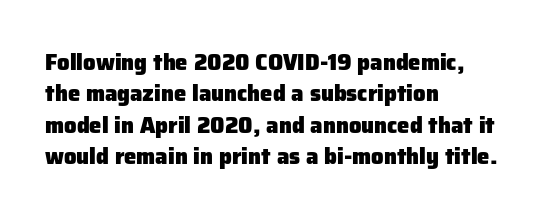
The image shows 22 px bold type, upright; set left-aligned, normal line spacing (1.43x), normal letter spacing, not underlined.
